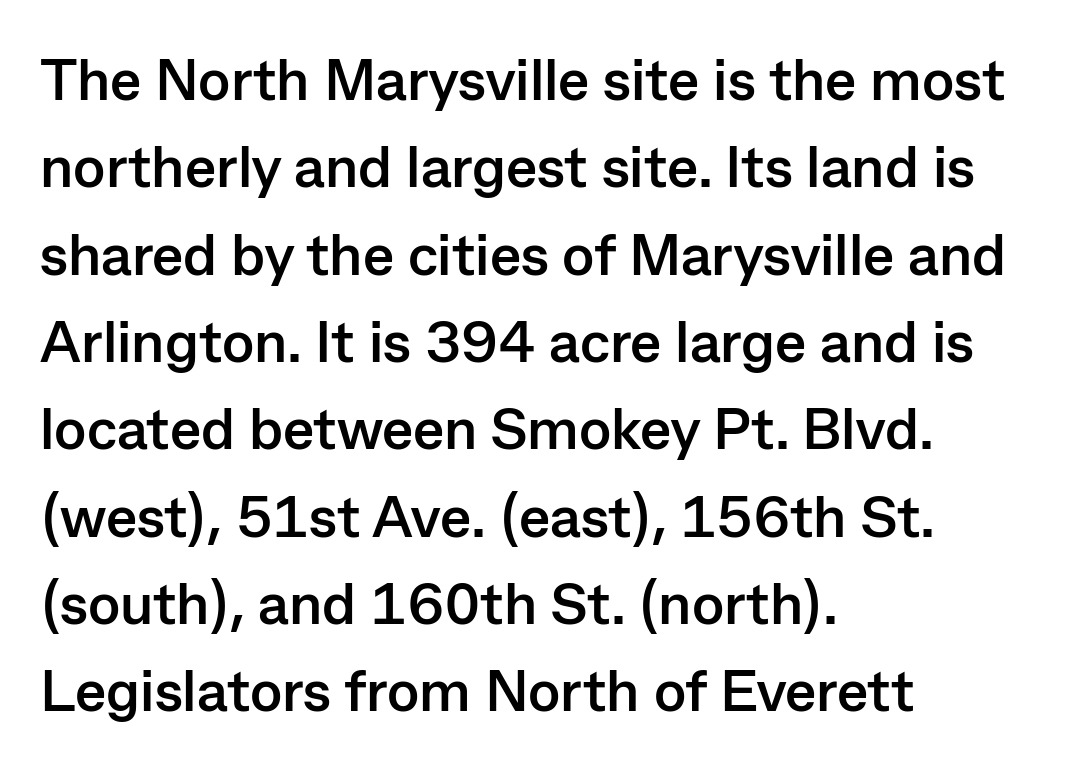
{"serif": "no", "italic": "no", "bold": "yes", "weight": "semibold", "width": "normal", "stroke_contrast": "low", "x_height": "medium", "monospaced": "no", "underline": "no", "align": "left", "line_spacing": "normal", "line_spacing_ratio": 1.48, "letter_spacing": "normal", "letter_spacing_em": 0.0, "glyph_px": 59}
